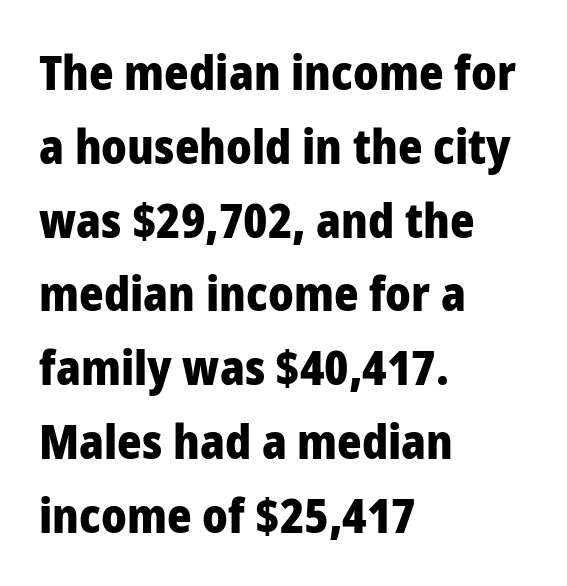
The image shows 47 px heavy sans-serif type, upright; set left-aligned, normal line spacing (1.57x), normal letter spacing, not underlined; low stroke contrast and a medium x-height.
